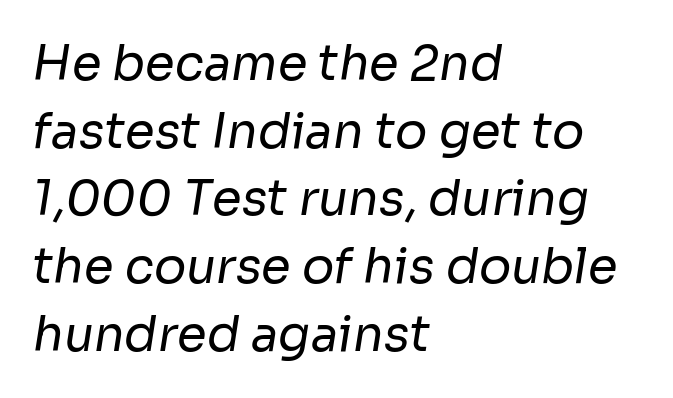
{"serif": "no", "bold": "no", "weight": "regular", "width": "normal", "stroke_contrast": "low", "x_height": "medium", "monospaced": "no", "underline": "no", "align": "left", "line_spacing": "normal", "line_spacing_ratio": 1.41, "letter_spacing": "normal", "letter_spacing_em": 0.0, "glyph_px": 48}
